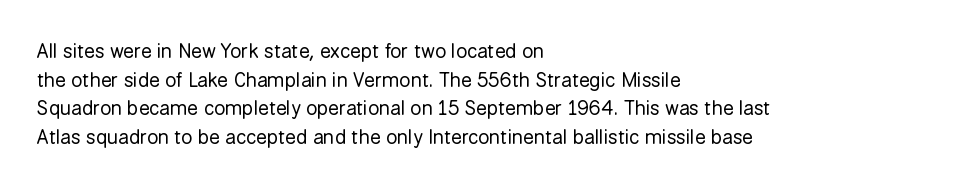
The image shows 20 px text type, upright; set left-aligned, normal line spacing (1.43x), normal letter spacing, not underlined.
